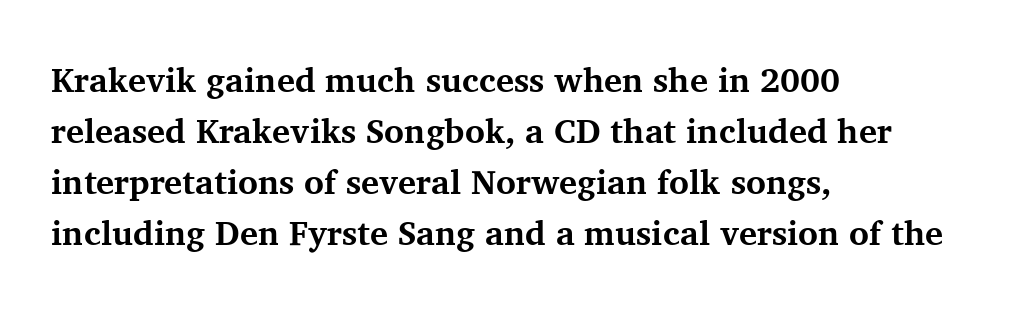
The image shows 34 px bold serif type, upright; set left-aligned, normal line spacing (1.5x), normal letter spacing, not underlined; medium stroke contrast and a medium x-height.
